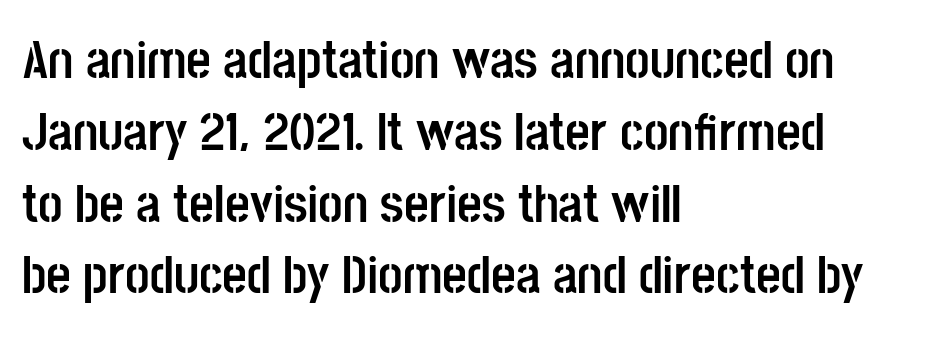
The image shows 54 px semibold, condensed sans-serif type, upright; set left-aligned, normal line spacing (1.33x), normal letter spacing, not underlined; low stroke contrast and a large x-height.
